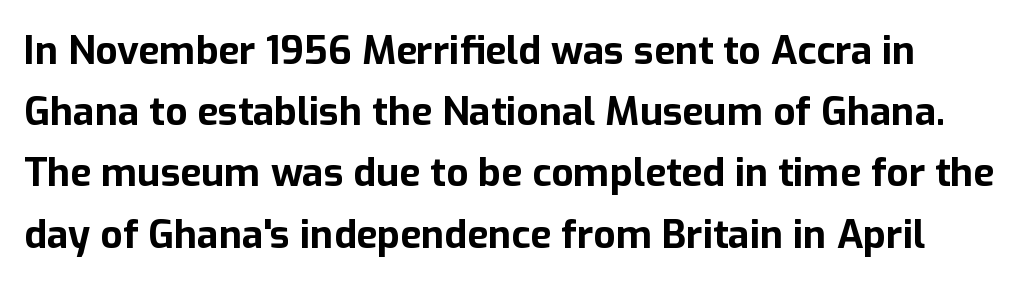
Q: Is the text bold? A: Yes.
Q: Is the text italic (slanted)? A: No, it is upright.
Q: Is the typeface a serif or a sans-serif typeface? A: Sans-serif.
Q: Is the text underlined? A: No.
Q: Is the spacing between letters normal or unusually wide? A: Normal.
Q: Is the spacing between lines tight, normal or loose? A: Normal.
Q: Width (condensed, normal, or wide)? A: Normal.
Q: Stroke contrast? A: Low.
Q: x-height? A: Medium.
Q: Monospaced? A: No.
